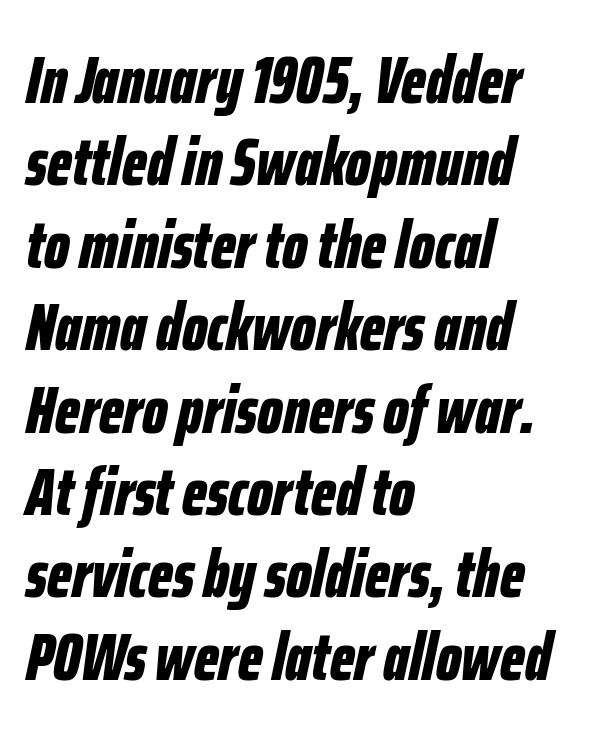
Q: Is the text bold? A: Yes.
Q: Is the text italic (slanted)? A: Yes, it leans right by about 12 degrees.
Q: Is the text underlined? A: No.
Q: How is the paragraph aligned? A: Left-aligned.
Q: Is the spacing between letters normal or unusually wide? A: Normal.
Q: Width (condensed, normal, or wide)? A: Condensed.
Q: Stroke contrast? A: Low.
Q: x-height? A: Medium.
Q: Monospaced? A: No.
